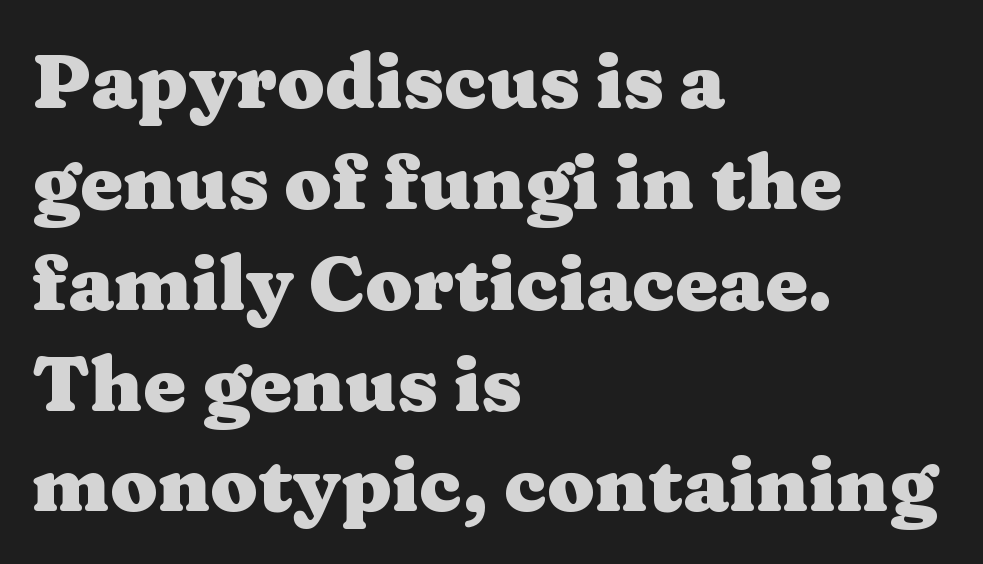
Q: Is the text bold? A: Yes.
Q: Is the text italic (slanted)? A: No, it is upright.
Q: Is the typeface a serif or a sans-serif typeface? A: Serif.
Q: Is the text underlined? A: No.
Q: How is the paragraph aligned? A: Left-aligned.
Q: Is the spacing between letters normal or unusually wide? A: Normal.
Q: Is the spacing between lines tight, normal or loose? A: Normal.
Q: Width (condensed, normal, or wide)? A: Wide.
Q: Stroke contrast? A: Medium.
Q: x-height? A: Medium.
Q: Monospaced? A: No.
